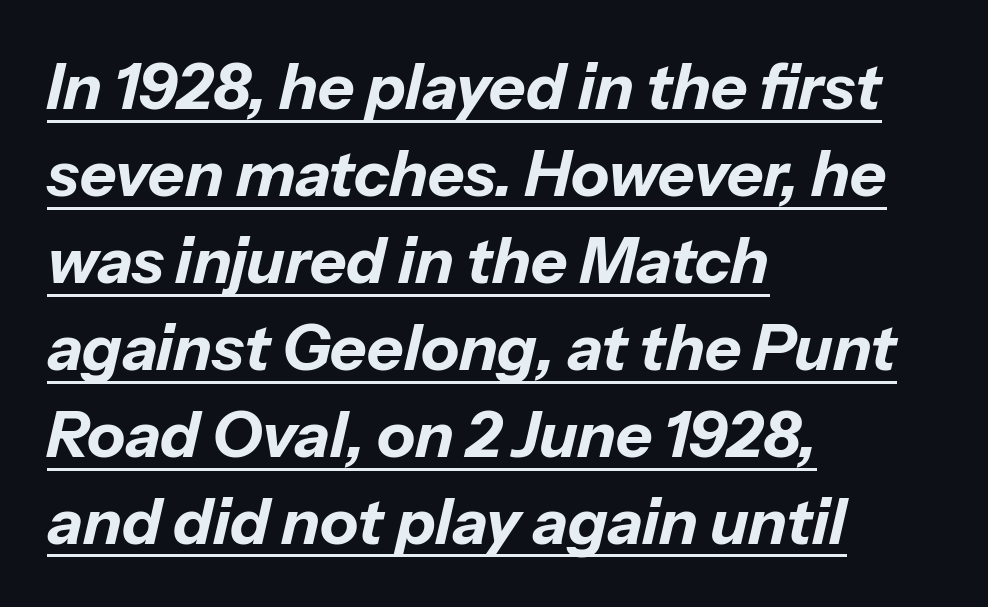
In terms of letterspacing, this is plain default setting. The lettering is marked with a stroke running underneath it. A dark, heavy texture on the line: the type is bold. The lines sit at an ordinary, default distance from one another.
